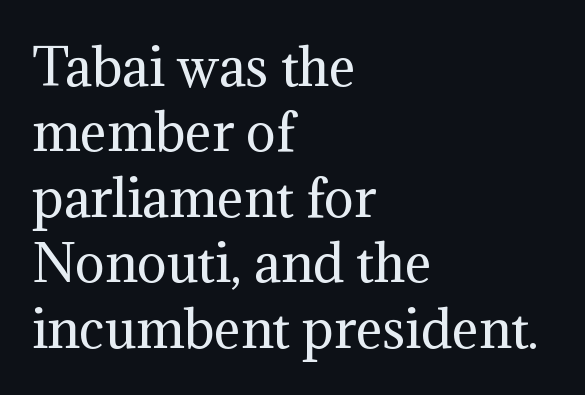
The image shows 50 px regular-weight serif type, upright; set left-aligned, normal line spacing (1.31x), normal letter spacing, not underlined; medium stroke contrast and a medium x-height.
